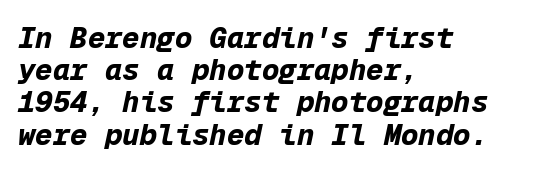
As a designer I'd log this as weight 700, bold. The passage shown leans; its letterforms are oblique. Students, note that the glyphs here touch the page at normal intervals. No word sits above an underline. You could count columns in this text — the font is strictly monospaced.
